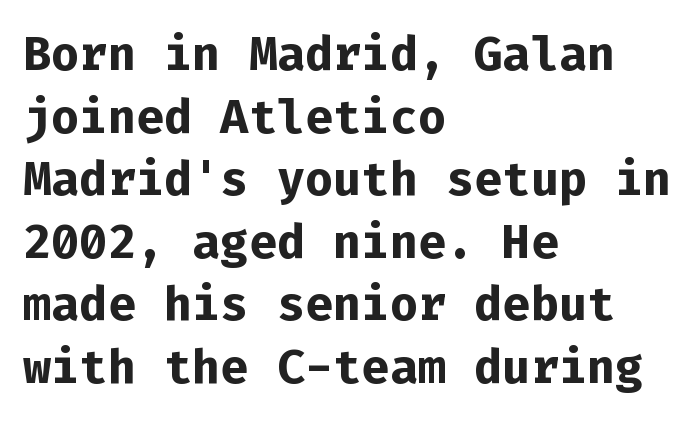
{"serif": "no", "italic": "no", "bold": "yes", "weight": "bold", "width": "normal", "stroke_contrast": "low", "x_height": "medium", "monospaced": "yes", "underline": "no", "align": "left", "line_spacing": "normal", "line_spacing_ratio": 1.33, "letter_spacing": "normal", "letter_spacing_em": 0.0, "glyph_px": 47}
